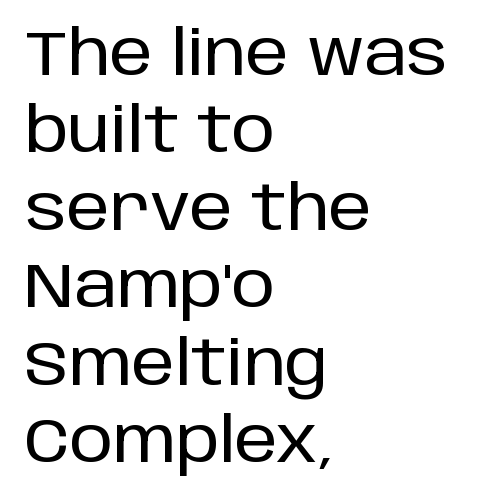
{"serif": "no", "italic": "no", "width": "normal", "stroke_contrast": "low", "x_height": "large", "monospaced": "no", "underline": "no", "align": "left", "line_spacing": "normal", "line_spacing_ratio": 1.25, "letter_spacing": "normal", "letter_spacing_em": 0.0, "glyph_px": 62}
